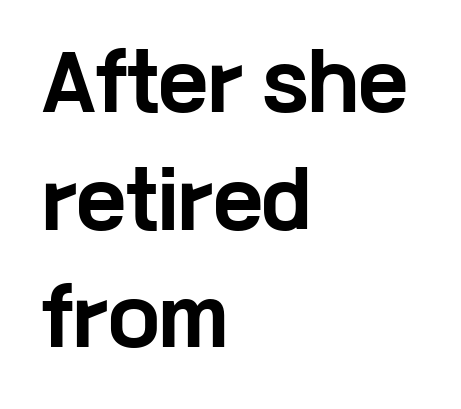
{"serif": "no", "italic": "no", "bold": "yes", "weight": "bold", "width": "wide", "stroke_contrast": "low", "x_height": "medium", "monospaced": "no", "underline": "no", "align": "left", "line_spacing": "normal", "line_spacing_ratio": 1.57, "letter_spacing": "normal", "letter_spacing_em": 0.0, "glyph_px": 75}
